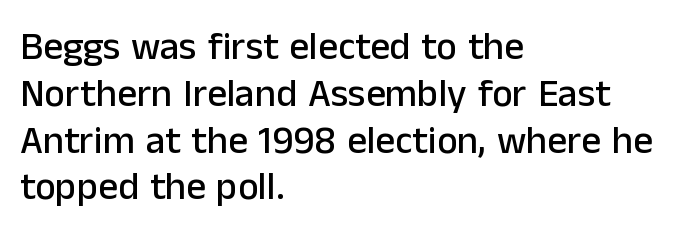
{"serif": "no", "italic": "no", "width": "normal", "stroke_contrast": "low", "x_height": "medium", "monospaced": "no", "underline": "no", "align": "left", "line_spacing_ratio": 1.2, "letter_spacing": "normal", "letter_spacing_em": 0.0, "glyph_px": 39}
